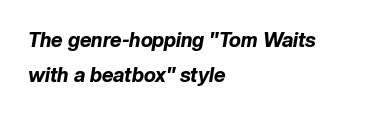
{"italic": "yes", "lean": "right", "slant_degrees": 10, "bold": "yes", "underline": "no", "align": "left", "line_spacing_ratio": 1.75, "letter_spacing": "normal", "letter_spacing_em": 0.0, "glyph_px": 20}
